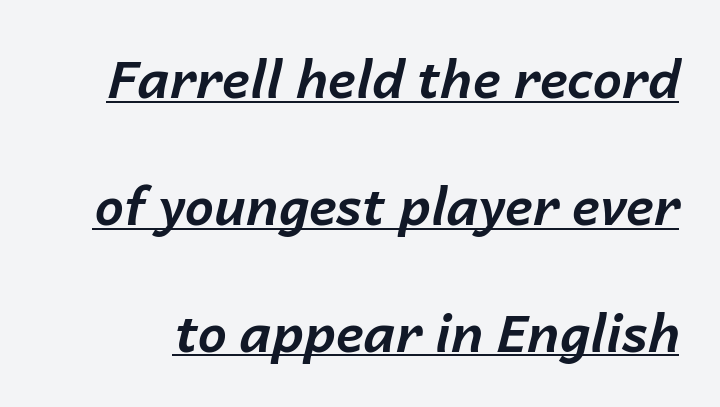
Q: Is the text bold? A: Yes.
Q: Is the text italic (slanted)? A: Yes, it leans right by about 14 degrees.
Q: Is the text underlined? A: Yes.
Q: Is the spacing between letters normal or unusually wide? A: Normal.
Q: Is the spacing between lines tight, normal or loose? A: Loose.
Q: Width (condensed, normal, or wide)? A: Normal.
Q: Stroke contrast? A: Low.
Q: x-height? A: Medium.
Q: Monospaced? A: No.
